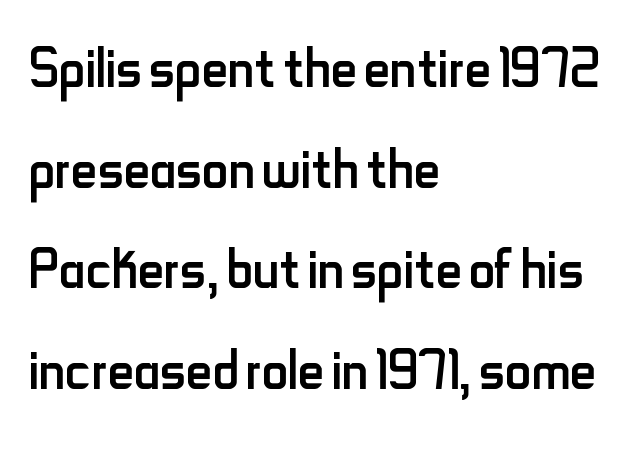
{"serif": "no", "italic": "no", "bold": "no", "weight": "regular", "width": "condensed", "stroke_contrast": "low", "x_height": "small", "monospaced": "no", "underline": "no", "align": "left", "line_spacing": "normal", "line_spacing_ratio": 1.38, "letter_spacing": "normal", "letter_spacing_em": 0.0, "glyph_px": 73}
